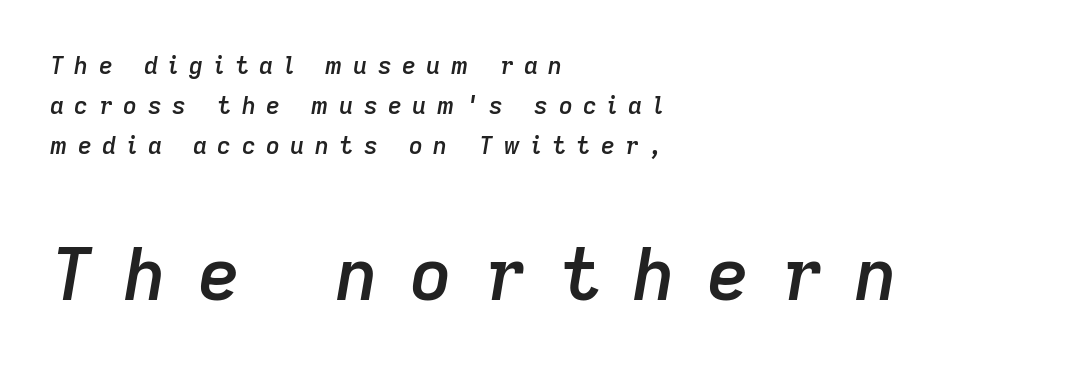
Do the characters align in a grid? No, the font is proportional. Here the second block reads like a headline and the first like body copy. Does the lettering tilt? It does — this is italic. The block of text has a typical density, with ordinary space between rows. A clean baseline with only descenders dipping below it.
